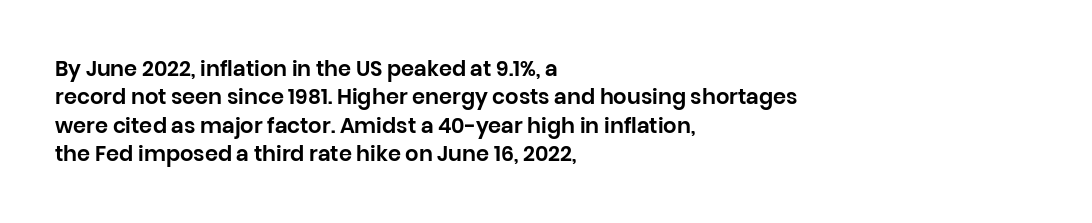
Q: Is the text italic (slanted)? A: No, it is upright.
Q: Is the text underlined? A: No.
Q: How is the paragraph aligned? A: Left-aligned.
Q: Is the spacing between letters normal or unusually wide? A: Normal.
Q: Is the spacing between lines tight, normal or loose? A: Normal.
